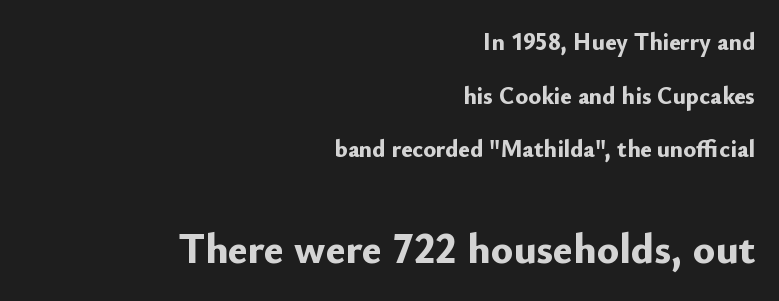
Q: Is the text bold? A: Yes.
Q: Is the text italic (slanted)? A: No, it is upright.
Q: Is the typeface a serif or a sans-serif typeface? A: Sans-serif.
Q: Is the text underlined? A: No.
Q: How is the paragraph aligned? A: Right-aligned.
Q: Is the spacing between letters normal or unusually wide? A: Normal.
Q: Is the spacing between lines tight, normal or loose? A: Loose.
Q: Which block of text is set in a larger size, the first (top) or the second (bottom)? A: The second (bottom) one.
Q: Width (condensed, normal, or wide)? A: Normal.
Q: Stroke contrast? A: Low.
Q: x-height? A: Small.
Q: Monospaced? A: No.
